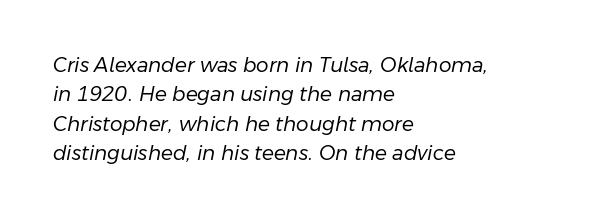
The image shows 20 px text type, italic (leaning right); set left-aligned, normal line spacing (1.47x), normal letter spacing, not underlined.
